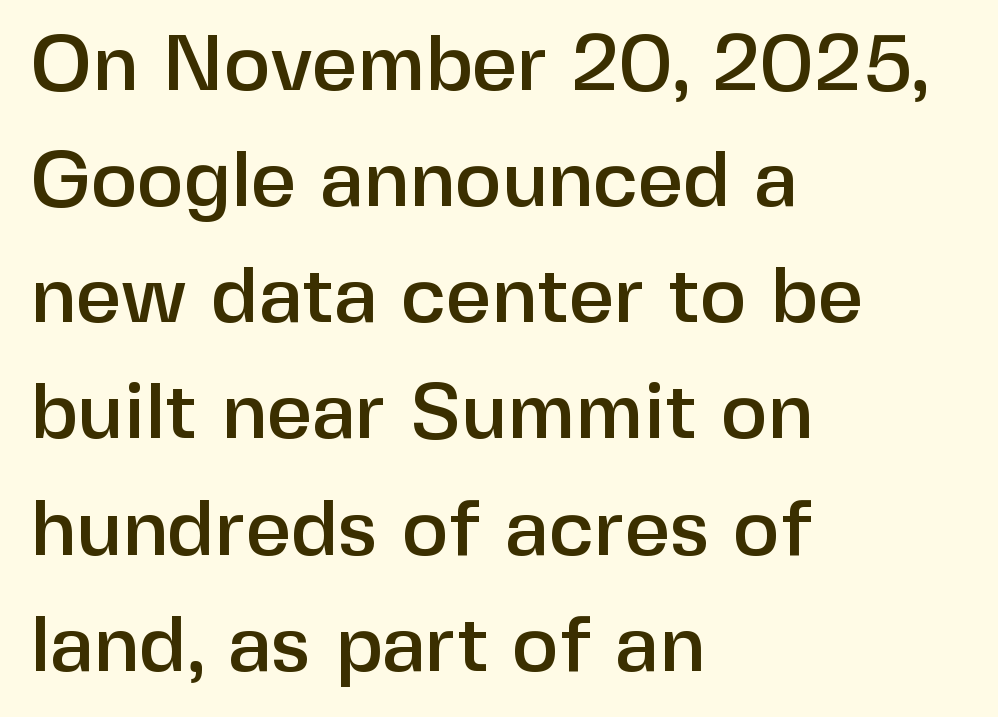
{"serif": "no", "italic": "no", "width": "normal", "stroke_contrast": "low", "x_height": "medium", "monospaced": "no", "underline": "no", "align": "left", "line_spacing": "normal", "line_spacing_ratio": 1.47, "letter_spacing": "normal", "letter_spacing_em": 0.0, "glyph_px": 79}
